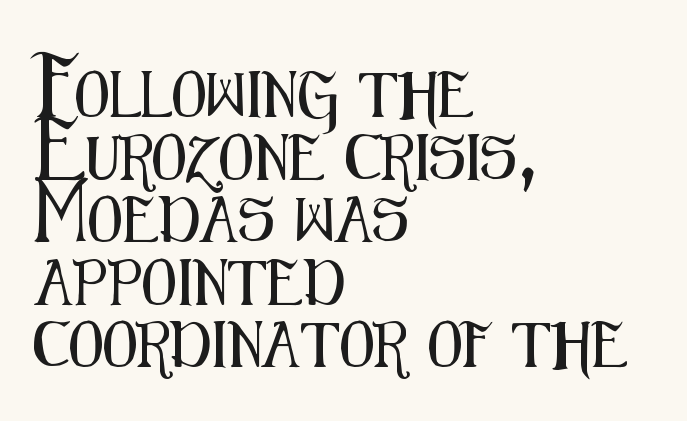
Q: Is the text italic (slanted)? A: No, it is upright.
Q: Is the text underlined? A: No.
Q: How is the paragraph aligned? A: Left-aligned.
Q: Is the spacing between letters normal or unusually wide? A: Normal.
Q: Is the spacing between lines tight, normal or loose? A: Normal.
Q: Width (condensed, normal, or wide)? A: Condensed.
Q: Stroke contrast? A: Medium.
Q: x-height? A: Medium.
Q: Monospaced? A: No.
